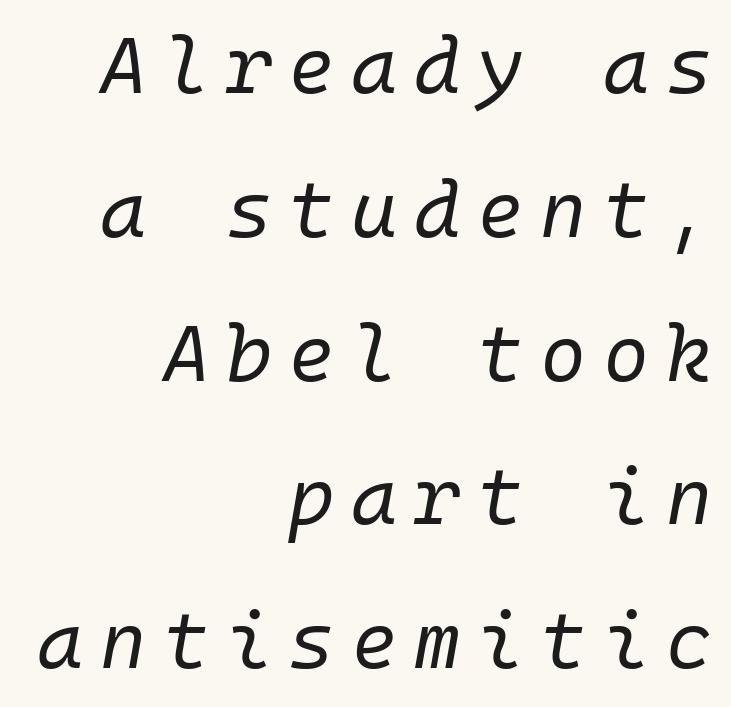
Q: Is the text bold? A: No.
Q: Is the text italic (slanted)? A: Yes, it leans right by about 10 degrees.
Q: Is the text underlined? A: No.
Q: How is the paragraph aligned? A: Right-aligned.
Q: Is the spacing between letters normal or unusually wide? A: Unusually wide.
Q: Width (condensed, normal, or wide)? A: Normal.
Q: Stroke contrast? A: Low.
Q: x-height? A: Medium.
Q: Monospaced? A: Yes.
